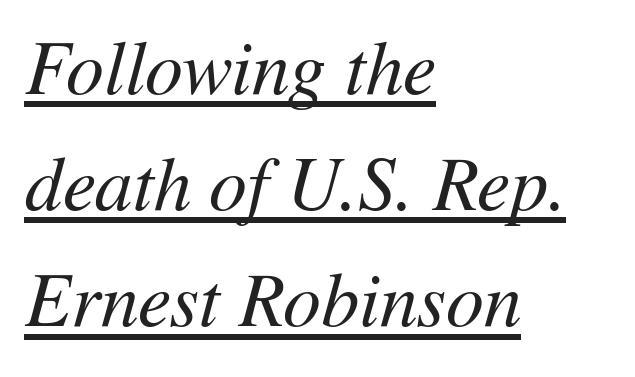
Unbolded letterforms with no extra heft. Would a proofreader flag this as italicized? Yes. Looks like regular typesetting: each glyph gets only the width it needs. Students, observe: this is what conventionally led text looks like. This is underlined copy, the kind a proofreader might mark for attention. You could call the tracking neutral — neither tight nor loose.
